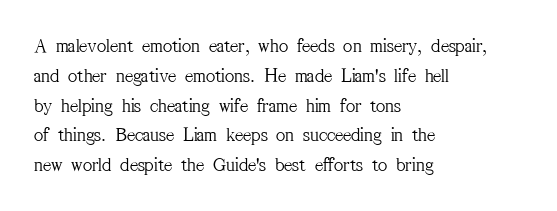
Rule under the text: the space is simply empty. Upright lettering throughout. This rendering leaves character spacing at its baseline value. If you drew a ruler down the left edge, every line would touch it. Is there much room between lines? A standard amount, neither cramped nor airy. This reads as an unemphasized weight, regular at the heaviest.
